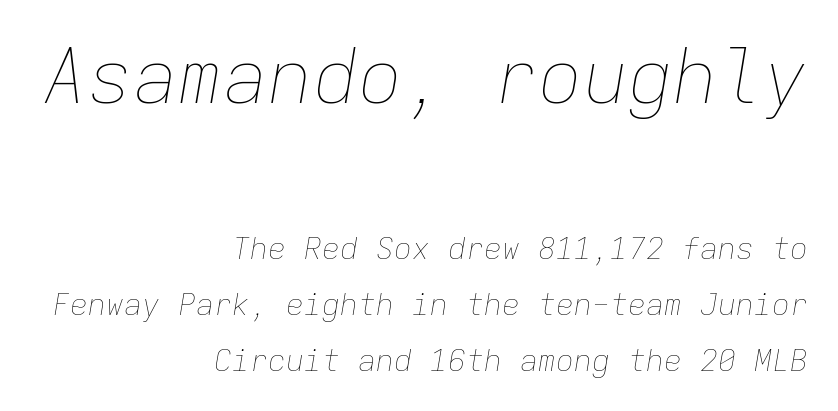
{"italic": "yes", "lean": "right", "slant_degrees": 9, "bold": "no", "weight": "thin", "width": "normal", "stroke_contrast": "low", "x_height": "medium", "monospaced": "yes", "underline": "no", "align": "right", "line_spacing_ratio": 1.87, "letter_spacing": "normal", "letter_spacing_em": 0.0, "larger_block": "first", "size_ratio": 2.5, "glyph_px": 75}
